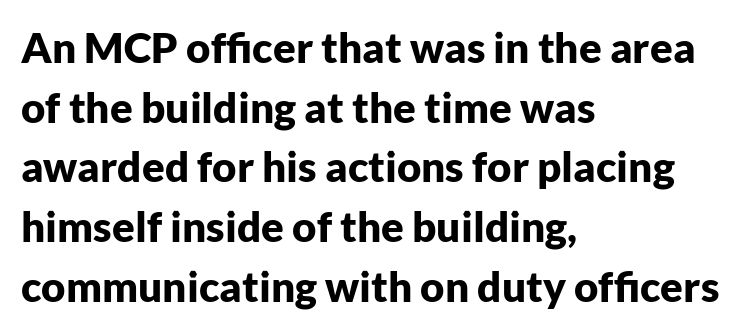
There is no visible air inserted between adjacent glyphs. Thick stems and heavy bowls — unmistakably bold. Are there feet on the stems? There aren't — it's a sans. Descenders are the only things crossing below the line. Vertically, the passage feels balanced, rows spaced as you'd expect. Every stem runs plumb, perpendicular to the baseline.
